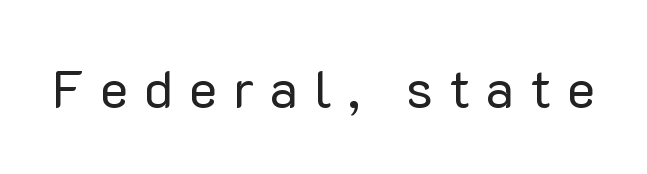
Q: Is the text bold? A: No.
Q: Is the text italic (slanted)? A: No, it is upright.
Q: Is the typeface a serif or a sans-serif typeface? A: Sans-serif.
Q: Is the text underlined? A: No.
Q: Is the spacing between letters normal or unusually wide? A: Unusually wide.
Q: Width (condensed, normal, or wide)? A: Normal.
Q: Stroke contrast? A: Low.
Q: x-height? A: Medium.
Q: Monospaced? A: No.
